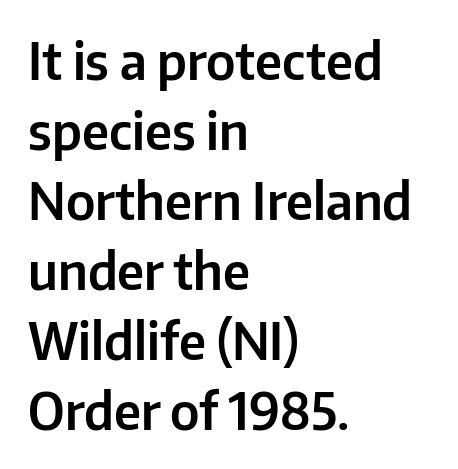
The text was rendered using a sans face with plain stroke endings. The tracking reads as untouched default to a designer's eye. Rows of type keep a routine distance in the vertical direction. A roman cut, with each character standing at attention. Here the designer chose a conventional face with non-uniform glyph widths.
